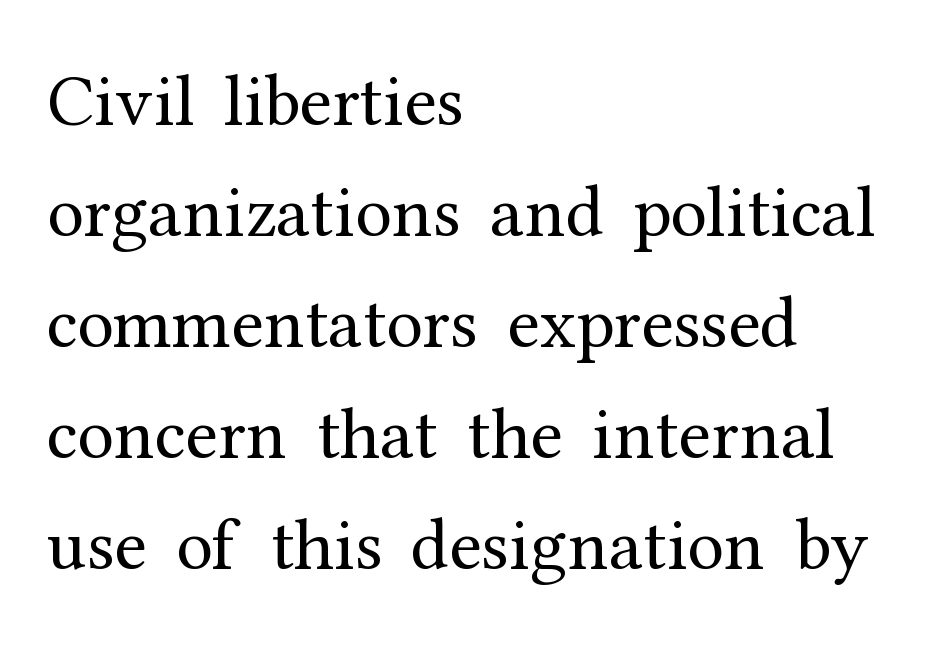
{"serif": "yes", "italic": "no", "bold": "no", "weight": "regular", "width": "normal", "stroke_contrast": "medium", "x_height": "medium", "monospaced": "no", "underline": "no", "align": "left", "line_spacing": "normal", "line_spacing_ratio": 1.5, "letter_spacing": "normal", "letter_spacing_em": 0.0, "glyph_px": 74}
